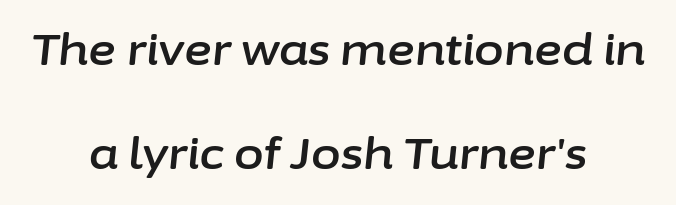
Do the characters align in a grid? No, the font is proportional. Bare-footed words on every line. The lines are quadded center. The passage shown stacks its lines with a broad gap.
